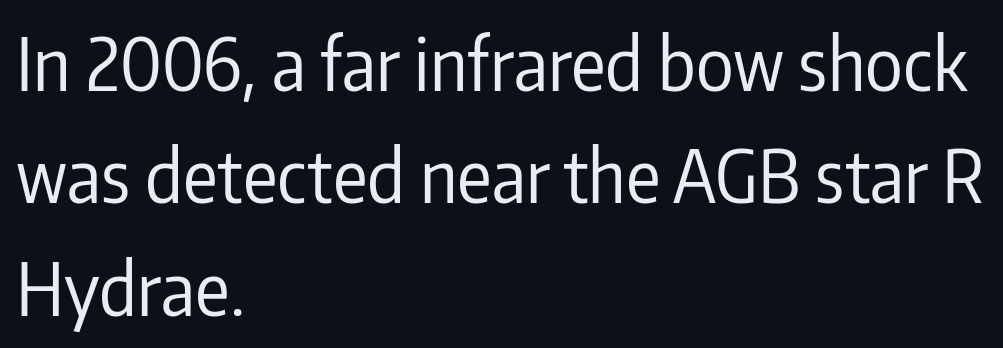
{"serif": "no", "italic": "no", "bold": "no", "weight": "regular", "width": "condensed", "stroke_contrast": "low", "x_height": "medium", "monospaced": "no", "underline": "no", "align": "left", "line_spacing": "normal", "line_spacing_ratio": 1.56, "letter_spacing": "normal", "letter_spacing_em": 0.0, "glyph_px": 72}
